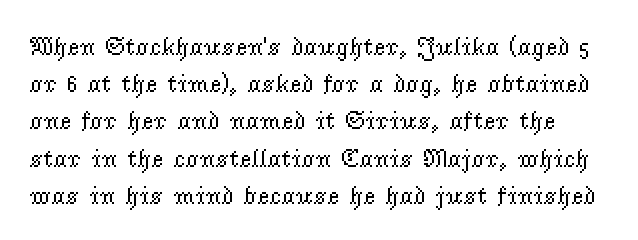
{"italic": "no", "bold": "no", "underline": "no", "line_spacing": "normal", "line_spacing_ratio": 1.43, "letter_spacing": "normal", "letter_spacing_em": 0.0, "glyph_px": 26}
